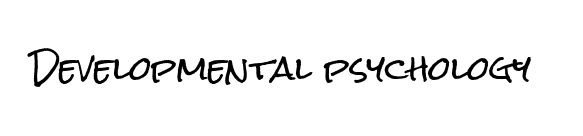
The words here are not underlined. Posture: upright roman. The horizontal fit of the characters is conventional and even. What kind of face is this? One without serifs — a sans.
